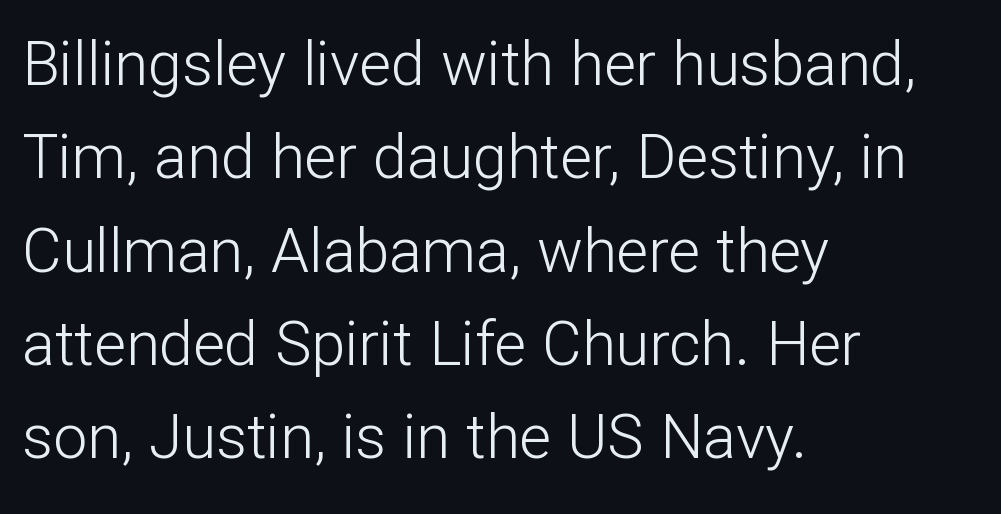
Q: Is the text bold? A: No.
Q: Is the text italic (slanted)? A: No, it is upright.
Q: Is the typeface a serif or a sans-serif typeface? A: Sans-serif.
Q: Is the text underlined? A: No.
Q: How is the paragraph aligned? A: Left-aligned.
Q: Is the spacing between letters normal or unusually wide? A: Normal.
Q: Is the spacing between lines tight, normal or loose? A: Normal.
Q: Width (condensed, normal, or wide)? A: Normal.
Q: Stroke contrast? A: Low.
Q: x-height? A: Medium.
Q: Monospaced? A: No.
